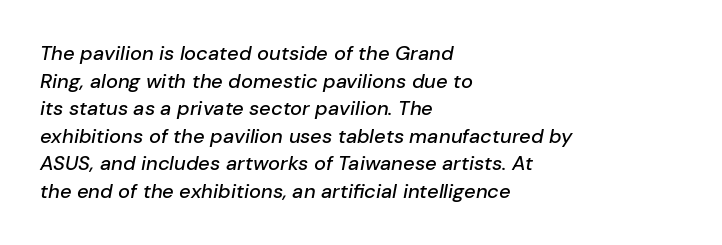
The image shows 20 px text type, italic (leaning right); set left-aligned, normal line spacing (1.38x), normal letter spacing, not underlined.
